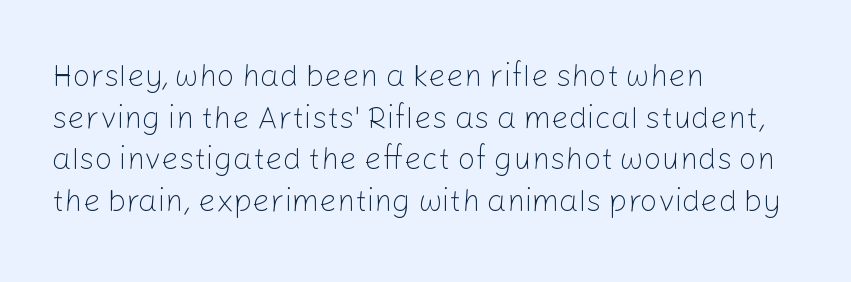
The type is set solid horizontally, with unmodified tracking. Weight: regular or lighter. A student would call this left alignment; a typographer would say flush left, rag right. Observe the absence of serifs on each vertical stroke in this sample. Ordinary non-slanted type is in use. The letters advance in unequal steps, a hallmark of proportional type.
